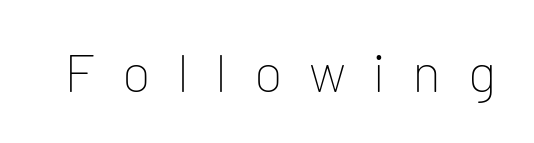
Q: Is the text bold? A: No.
Q: Is the text italic (slanted)? A: No, it is upright.
Q: Is the typeface a serif or a sans-serif typeface? A: Sans-serif.
Q: Is the text underlined? A: No.
Q: Is the spacing between letters normal or unusually wide? A: Unusually wide.
Q: Width (condensed, normal, or wide)? A: Normal.
Q: Stroke contrast? A: Low.
Q: x-height? A: Medium.
Q: Monospaced? A: No.
